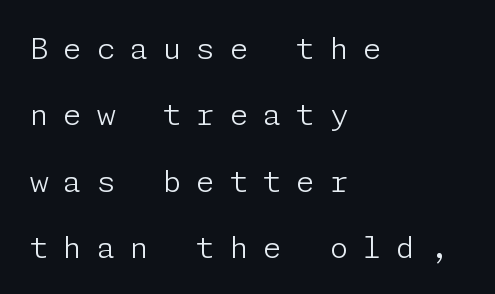
Type without underlining. This sample trades compactness for vertical openness between lines. Inter-character spacing is expanded well beyond the font's built-in metrics. Posture: vertical. The letters carry no serifs — their stems end cleanly without finishing strokes.
